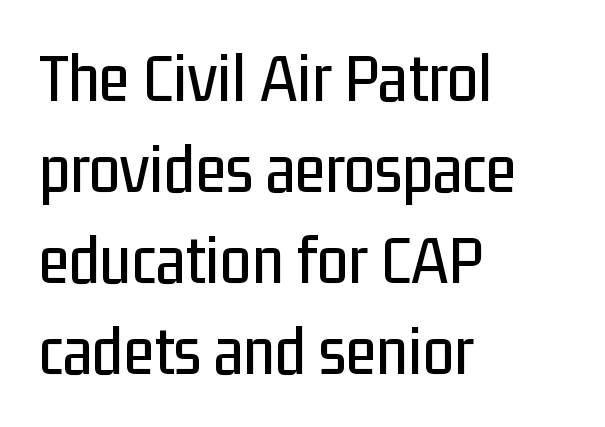
The image shows 70 px condensed sans-serif type, upright; set left-aligned, normal line spacing (1.3x), normal letter spacing, not underlined; low stroke contrast and a medium x-height.
